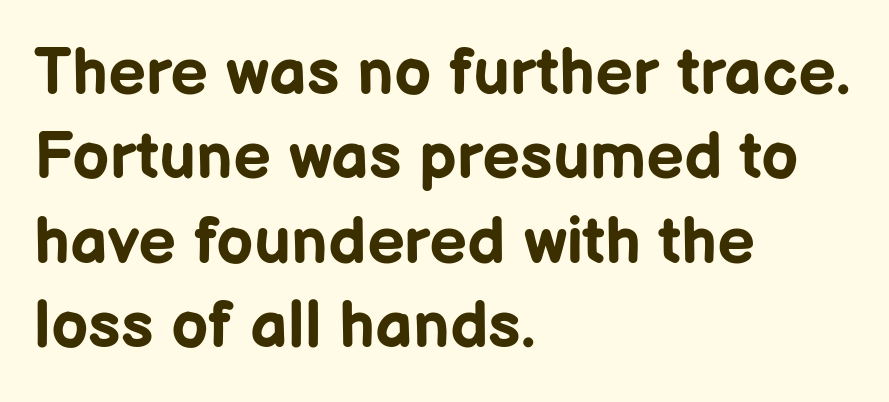
Q: Is the text bold? A: Yes.
Q: Is the text italic (slanted)? A: No, it is upright.
Q: Is the typeface a serif or a sans-serif typeface? A: Sans-serif.
Q: Is the text underlined? A: No.
Q: How is the paragraph aligned? A: Left-aligned.
Q: Is the spacing between letters normal or unusually wide? A: Normal.
Q: Is the spacing between lines tight, normal or loose? A: Normal.
Q: Width (condensed, normal, or wide)? A: Normal.
Q: Stroke contrast? A: Low.
Q: x-height? A: Medium.
Q: Monospaced? A: No.
